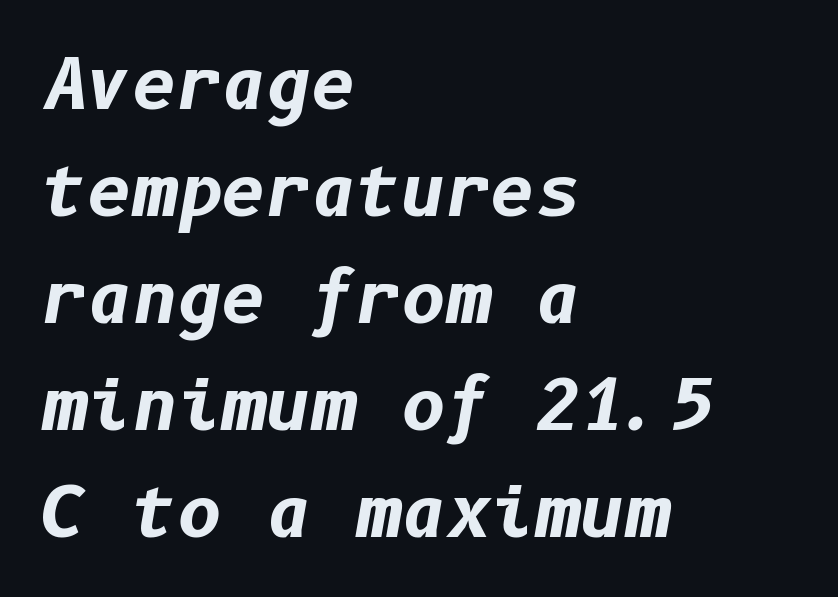
Glyph-to-glyph distance matches everyday printed text. This sample uses an oblique cut, with every glyph tilted off the vertical. Honestly, the row spacing looks completely unremarkable. Teacher's note: observe the even left margin — that is flush-left alignment. Check under the words: just untouched page. A dark, heavy texture on the line: the type is bold.
